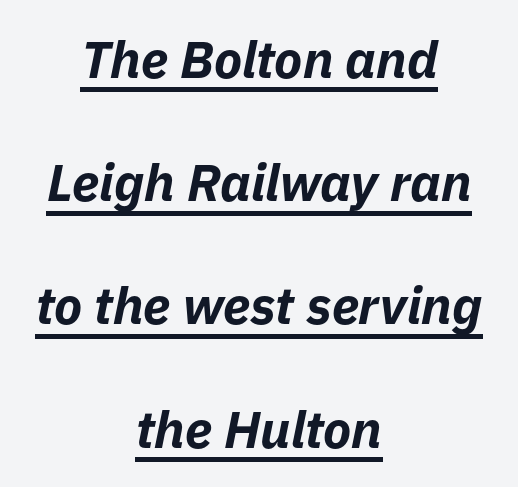
Looks like regular typesetting: each glyph gets only the width it needs. Line spacing here is loose. Compared with an ordinary text face, these strokes are far heavier — a full bold. The lettering tilts uniformly, giving the passage an italic look. The letters sit at their default tracking, neither squeezed nor spread. Neither beginnings nor endings align; midpoints do.
